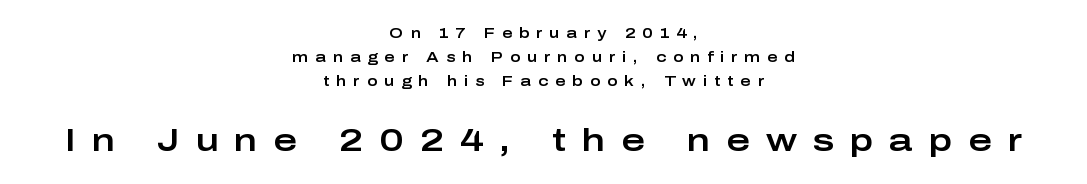
Loose tracking; the words dissolve into strings of separated letters. The space beneath each line is pristine and unruled. Nope, no serifs anywhere on these letters. Line starts and ends both wander, symmetrically. Do the characters align in a grid? No, the font is proportional. Ordinary non-slanted type is in use.
